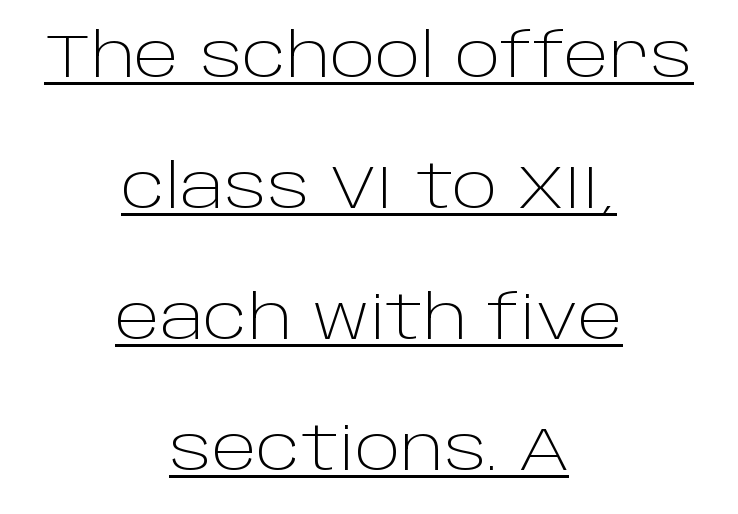
Q: Is the text bold? A: No.
Q: Is the text italic (slanted)? A: No, it is upright.
Q: Is the typeface a serif or a sans-serif typeface? A: Sans-serif.
Q: Is the text underlined? A: Yes.
Q: How is the paragraph aligned? A: Centered.
Q: Is the spacing between letters normal or unusually wide? A: Normal.
Q: Is the spacing between lines tight, normal or loose? A: Loose.
Q: Width (condensed, normal, or wide)? A: Normal.
Q: Stroke contrast? A: Low.
Q: x-height? A: Large.
Q: Monospaced? A: No.
